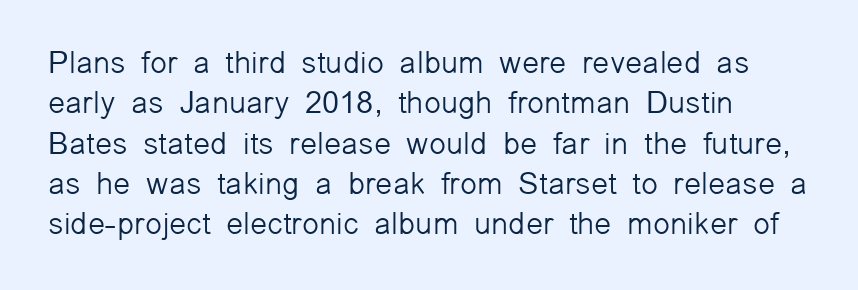
The image shows 31 px light sans-serif type, upright; set left-aligned, normal line spacing (1.3x), normal letter spacing, not underlined; low stroke contrast and a medium x-height.
